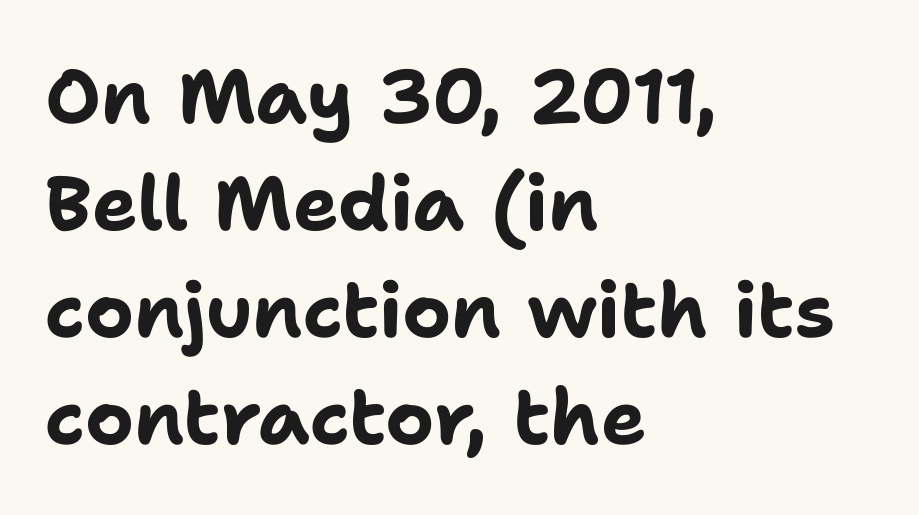
Students, note that the glyphs here touch the page at normal intervals. Is this a fixed-width face? No — the glyphs have proportional, varying widths. A typesetter would label this face a sans. Letters rest on an invisible, unmarked baseline. The lettering holds an erect, upright posture throughout.
